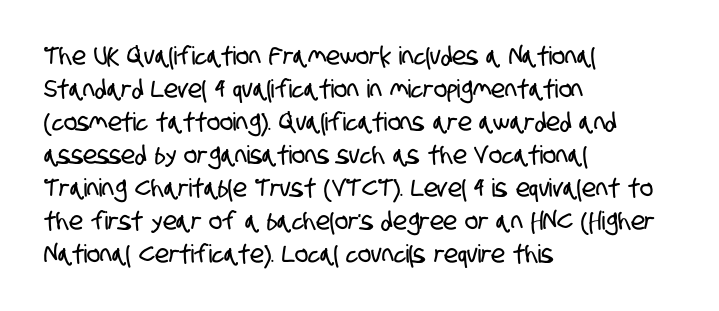
{"underline": "no", "align": "left", "line_spacing": "normal", "line_spacing_ratio": 1.32, "letter_spacing": "normal", "letter_spacing_em": 0.0, "glyph_px": 25}
